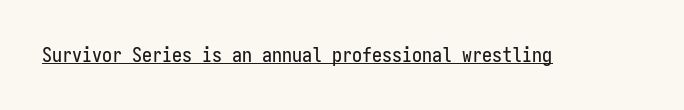
{"italic": "no", "underline": "yes", "letter_spacing": "normal", "letter_spacing_em": 0.0, "glyph_px": 20}
